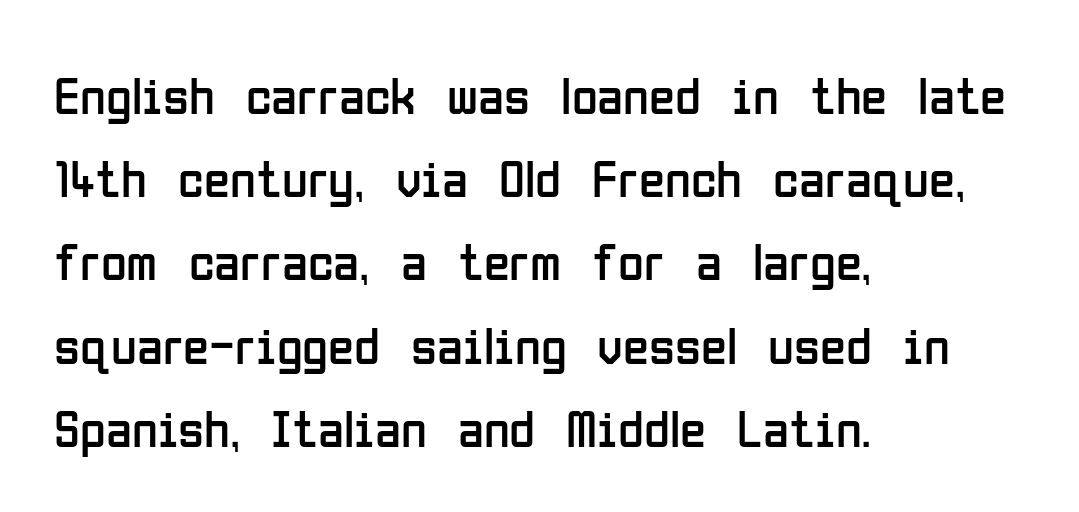
Q: Is the text bold? A: No.
Q: Is the text italic (slanted)? A: No, it is upright.
Q: Is the typeface a serif or a sans-serif typeface? A: Sans-serif.
Q: Is the text underlined? A: No.
Q: How is the paragraph aligned? A: Left-aligned.
Q: Is the spacing between letters normal or unusually wide? A: Normal.
Q: Is the spacing between lines tight, normal or loose? A: Normal.
Q: Width (condensed, normal, or wide)? A: Condensed.
Q: Stroke contrast? A: Low.
Q: x-height? A: Medium.
Q: Monospaced? A: No.
